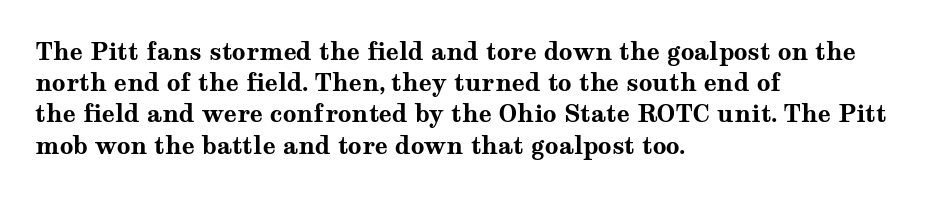
Every letter is thick-stroked: bold, no question. Line starts are locked; line ends wander. What's the leading like? Ordinary, nothing unusual. Glance below the letters and you will spot only blank space.
